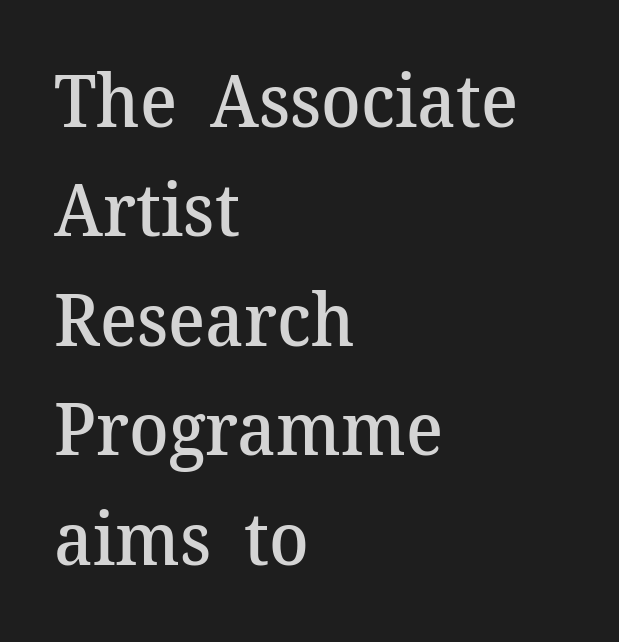
{"serif": "yes", "italic": "no", "bold": "semi", "weight": "semibold", "width": "normal", "stroke_contrast": "medium", "x_height": "medium", "monospaced": "no", "underline": "no", "align": "left", "line_spacing": "normal", "line_spacing_ratio": 1.5, "letter_spacing": "normal", "letter_spacing_em": 0.0, "glyph_px": 73}
